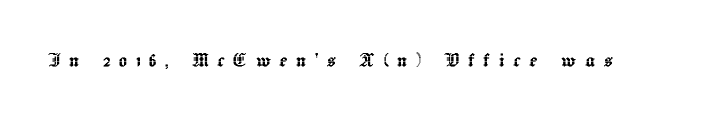
Q: Is the text italic (slanted)? A: No, it is upright.
Q: Is the text underlined? A: No.
Q: Is the spacing between letters normal or unusually wide? A: Unusually wide.
